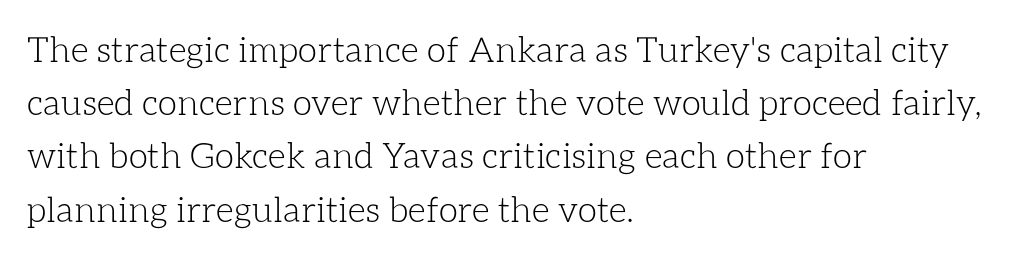
{"italic": "no", "bold": "no", "weight": "light", "width": "normal", "stroke_contrast": "low", "x_height": "medium", "monospaced": "no", "underline": "no", "align": "left", "line_spacing": "normal", "line_spacing_ratio": 1.52, "letter_spacing": "normal", "letter_spacing_em": 0.0, "glyph_px": 35}
